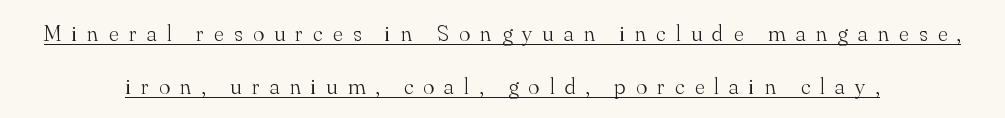
Q: Is the text bold? A: No.
Q: Is the text italic (slanted)? A: No, it is upright.
Q: Is the text underlined? A: Yes.
Q: How is the paragraph aligned? A: Centered.
Q: Is the spacing between letters normal or unusually wide? A: Unusually wide.
Q: Is the spacing between lines tight, normal or loose? A: Loose.
